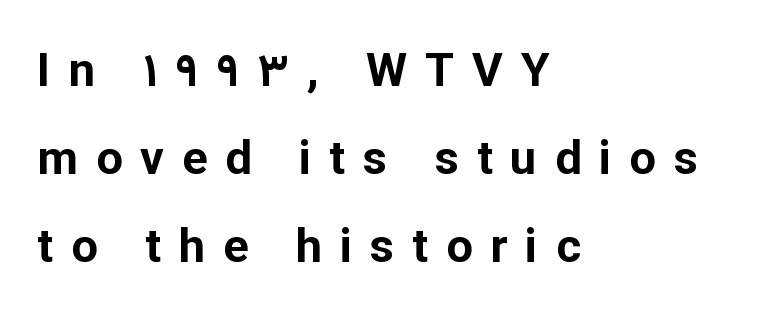
Q: Is the text bold? A: Yes.
Q: Is the text italic (slanted)? A: No, it is upright.
Q: Is the typeface a serif or a sans-serif typeface? A: Sans-serif.
Q: Is the text underlined? A: No.
Q: How is the paragraph aligned? A: Left-aligned.
Q: Is the spacing between letters normal or unusually wide? A: Unusually wide.
Q: Width (condensed, normal, or wide)? A: Normal.
Q: Stroke contrast? A: Low.
Q: x-height? A: Medium.
Q: Monospaced? A: No.
